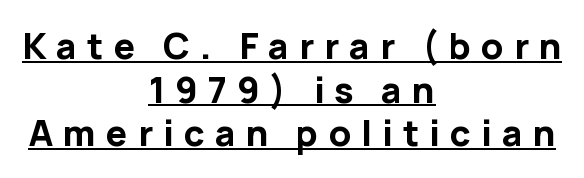
{"serif": "no", "italic": "no", "bold": "yes", "weight": "bold", "width": "normal", "stroke_contrast": "low", "x_height": "medium", "monospaced": "no", "underline": "yes", "align": "center", "line_spacing_ratio": 1.21, "letter_spacing": "wide", "letter_spacing_em": 0.28, "glyph_px": 36}
